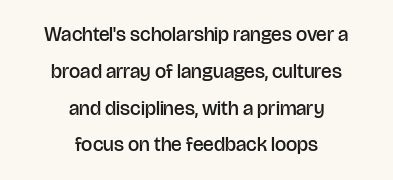
Q: Is the text bold? A: Semi-bold.
Q: Is the text italic (slanted)? A: No, it is upright.
Q: Is the text underlined? A: No.
Q: How is the paragraph aligned? A: Centered.
Q: Is the spacing between letters normal or unusually wide? A: Normal.
